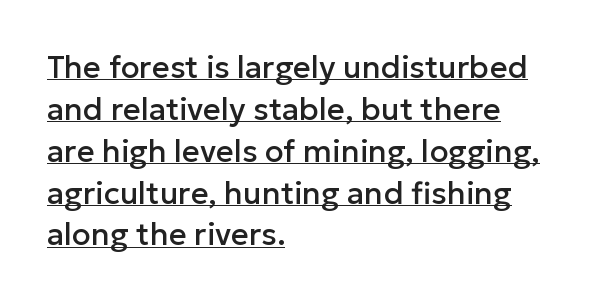
Evenly set lines give the paragraph a standard silhouette. The passage shown is typeset with a sans-serif family. There is no visible air inserted between adjacent glyphs. The typography opts for an upright posture over an oblique one.
